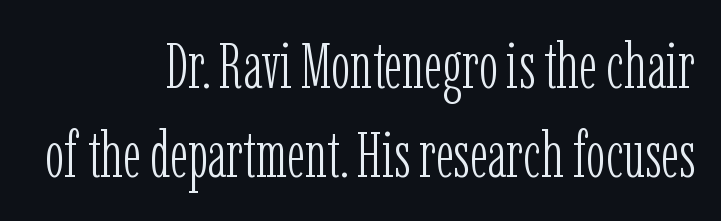
{"serif": "yes", "italic": "no", "bold": "no", "weight": "light", "width": "condensed", "stroke_contrast": "low", "x_height": "medium", "monospaced": "no", "underline": "no", "align": "right", "line_spacing": "normal", "line_spacing_ratio": 1.37, "letter_spacing": "normal", "letter_spacing_em": 0.0, "glyph_px": 65}
